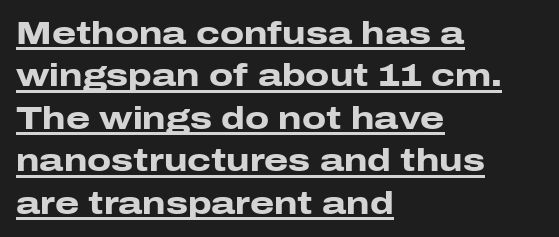
Q: Is the text bold? A: Yes.
Q: Is the text italic (slanted)? A: No, it is upright.
Q: Is the typeface a serif or a sans-serif typeface? A: Sans-serif.
Q: Is the text underlined? A: Yes.
Q: How is the paragraph aligned? A: Left-aligned.
Q: Is the spacing between letters normal or unusually wide? A: Normal.
Q: Is the spacing between lines tight, normal or loose? A: Normal.
Q: Width (condensed, normal, or wide)? A: Wide.
Q: Stroke contrast? A: Low.
Q: x-height? A: Medium.
Q: Monospaced? A: No.
